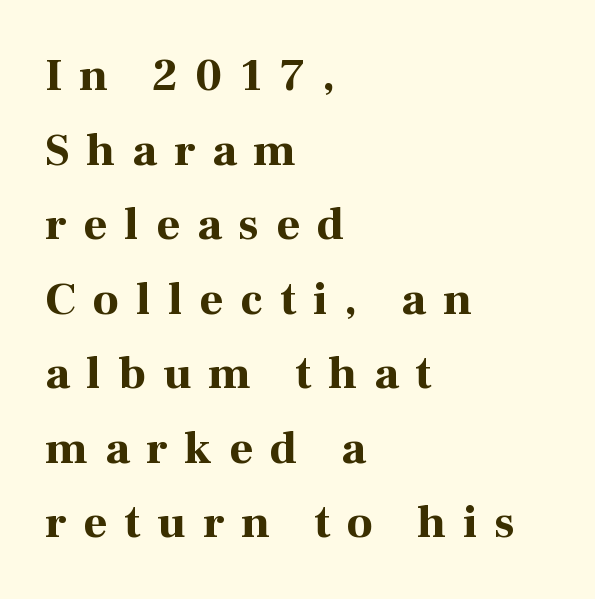
Q: Is the text bold? A: Yes.
Q: Is the text italic (slanted)? A: No, it is upright.
Q: Is the typeface a serif or a sans-serif typeface? A: Serif.
Q: Is the text underlined? A: No.
Q: How is the paragraph aligned? A: Left-aligned.
Q: Is the spacing between letters normal or unusually wide? A: Unusually wide.
Q: Is the spacing between lines tight, normal or loose? A: Normal.
Q: Width (condensed, normal, or wide)? A: Normal.
Q: Stroke contrast? A: High.
Q: x-height? A: Medium.
Q: Monospaced? A: No.
